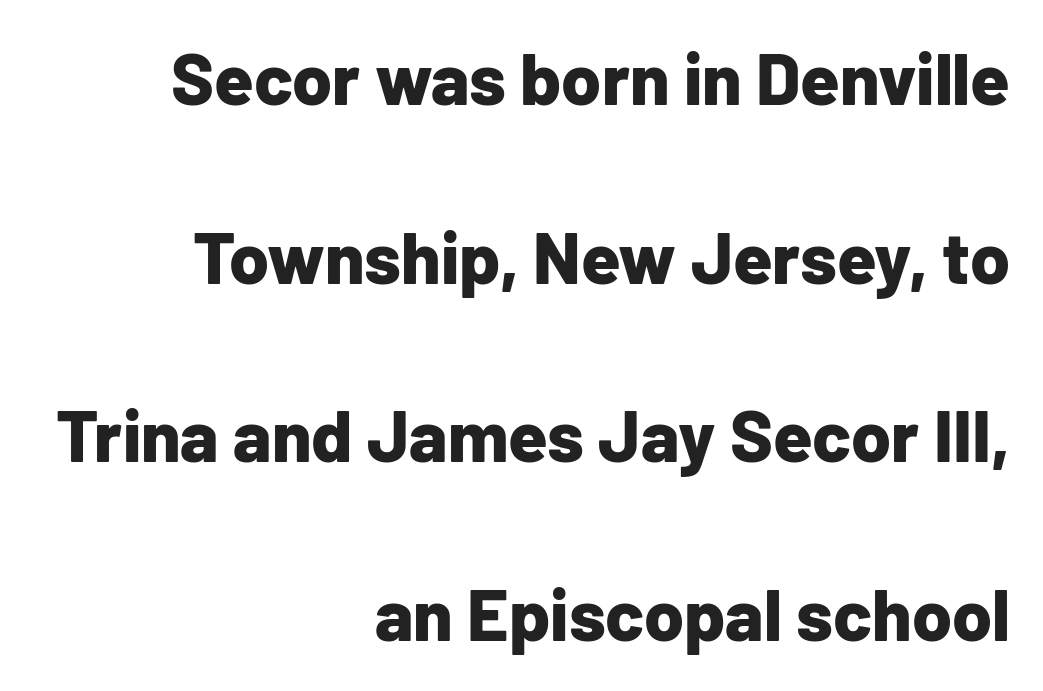
{"serif": "no", "italic": "no", "bold": "yes", "weight": "bold", "width": "normal", "stroke_contrast": "low", "x_height": "medium", "monospaced": "no", "underline": "no", "align": "right", "line_spacing": "loose", "line_spacing_ratio": 2.48, "letter_spacing": "normal", "letter_spacing_em": 0.0, "glyph_px": 72}
